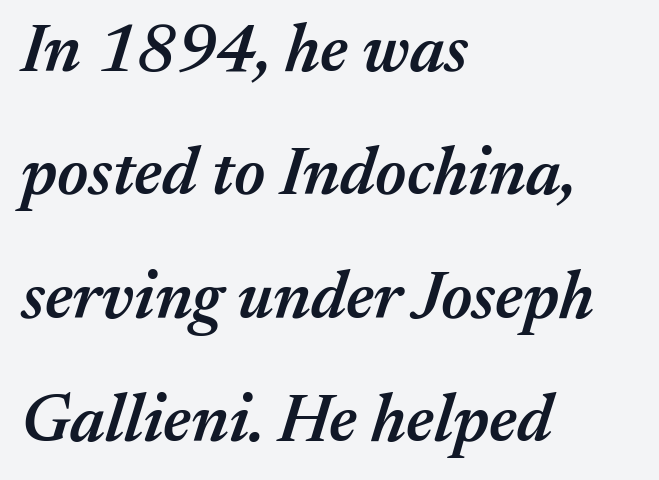
If you drew a line through each stem, it would be angled. Honestly, the letter spacing is just normal — you wouldn't notice it. Here the designer chose a conventional face with non-uniform glyph widths. Any mark beneath the type? The region is blank. These lines carry some extra weight — a demibold, not a full bold. These lines are set flush left with a ragged right edge.
